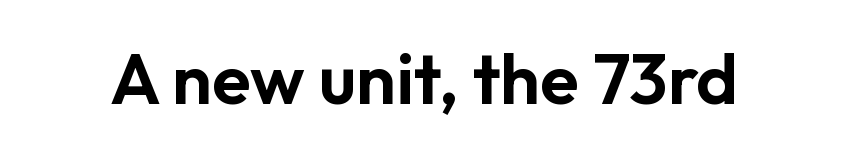
Q: Is the text italic (slanted)? A: No, it is upright.
Q: Is the typeface a serif or a sans-serif typeface? A: Sans-serif.
Q: Is the text underlined? A: No.
Q: Is the spacing between letters normal or unusually wide? A: Normal.
Q: Width (condensed, normal, or wide)? A: Normal.
Q: Stroke contrast? A: Low.
Q: x-height? A: Medium.
Q: Monospaced? A: No.
